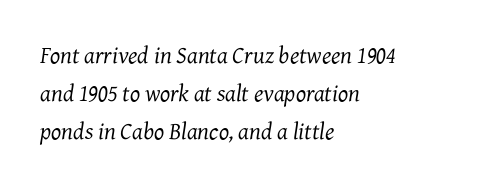
Q: Is the text bold? A: No.
Q: Is the text italic (slanted)? A: Yes, it leans right by about 7 degrees.
Q: Is the text underlined? A: No.
Q: How is the paragraph aligned? A: Left-aligned.
Q: Is the spacing between letters normal or unusually wide? A: Normal.
Q: Is the spacing between lines tight, normal or loose? A: Normal.
